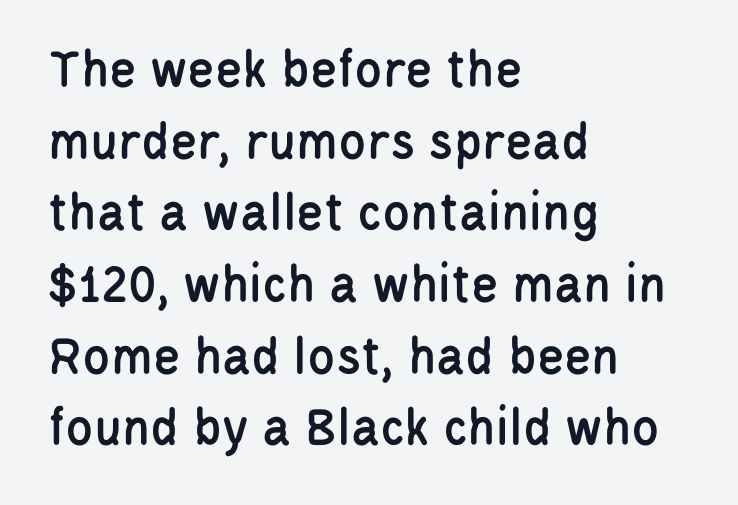
Q: Is the text italic (slanted)? A: No, it is upright.
Q: Is the typeface a serif or a sans-serif typeface? A: Sans-serif.
Q: Is the text underlined? A: No.
Q: How is the paragraph aligned? A: Left-aligned.
Q: Is the spacing between letters normal or unusually wide? A: Normal.
Q: Is the spacing between lines tight, normal or loose? A: Normal.
Q: Width (condensed, normal, or wide)? A: Condensed.
Q: Stroke contrast? A: Low.
Q: x-height? A: Large.
Q: Monospaced? A: No.
